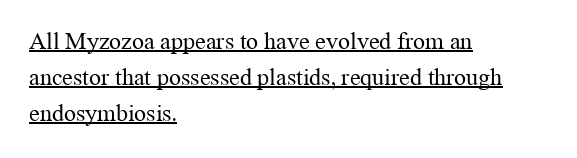
{"italic": "no", "bold": "no", "underline": "yes", "align": "left", "line_spacing": "normal", "line_spacing_ratio": 1.5, "letter_spacing": "normal", "letter_spacing_em": 0.0, "glyph_px": 24}
